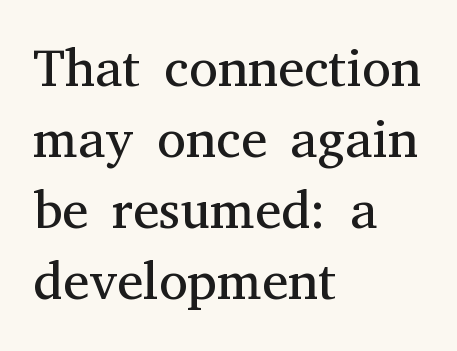
No italicization has been applied; the sample stays upright. Each stroke keeps to a modest, everyday thickness or less. The rendering uses natural spacing where letterforms have individual widths. Compared with a centered layout, this one pins lines to the left instead. This sample uses plain, unmodified letter spacing.
